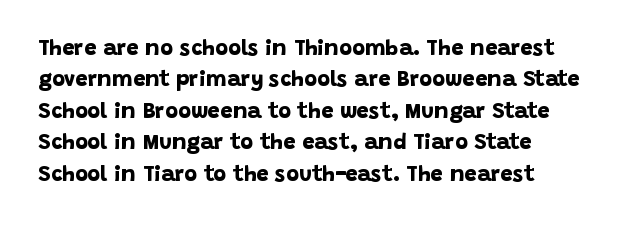
{"bold": "yes", "underline": "no", "align": "left", "line_spacing": "normal", "line_spacing_ratio": 1.43, "letter_spacing": "normal", "letter_spacing_em": 0.0, "glyph_px": 22}
